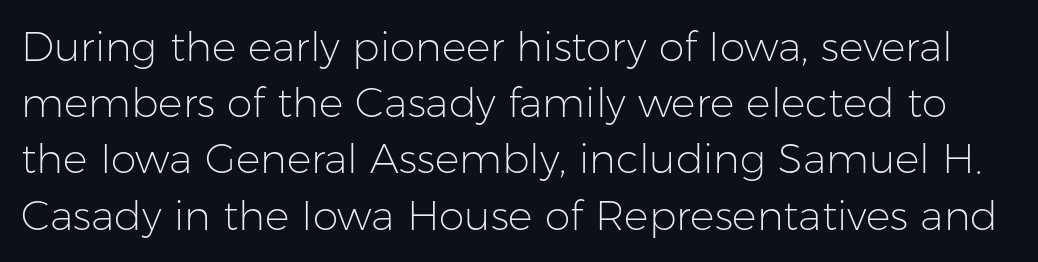
The image shows 41 px light sans-serif type, upright; set normal line spacing (1.37x), normal letter spacing, not underlined; low stroke contrast and a medium x-height.
